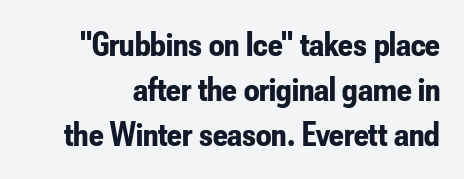
Italic: no, the glyphs are upright roman. Each letter keeps its own natural width here, so spacing adapts to shape. This sample uses a sans-serif face. This rendering features lettering with no underline. Every letter is thick-stroked: bold, no question.
